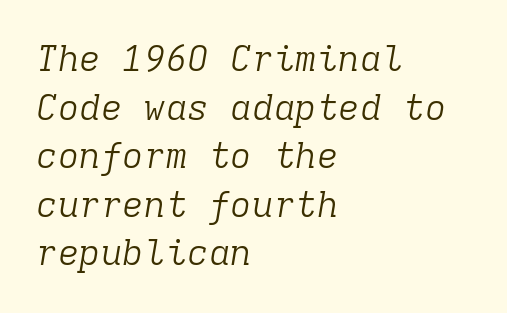
{"serif": "yes", "italic": "yes", "lean": "right", "slant_degrees": 9, "bold": "no", "weight": "light", "width": "normal", "stroke_contrast": "low", "x_height": "medium", "monospaced": "yes", "underline": "no", "align": "left", "line_spacing": "normal", "line_spacing_ratio": 1.35, "letter_spacing": "normal", "letter_spacing_em": 0.0, "glyph_px": 36}
